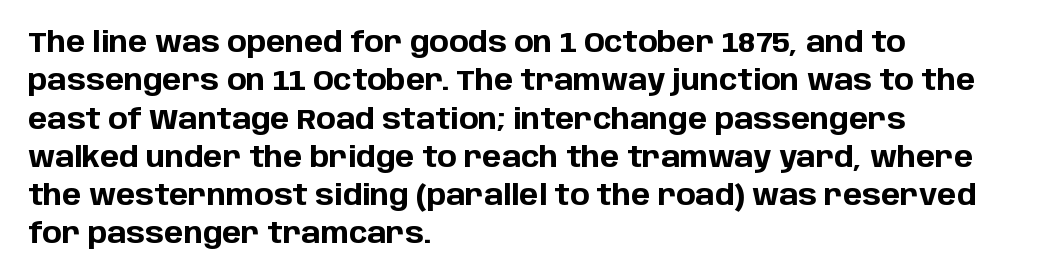
The image shows 29 px bold sans-serif type, upright; set left-aligned, normal line spacing (1.32x), normal letter spacing, not underlined; low stroke contrast and a large x-height.
